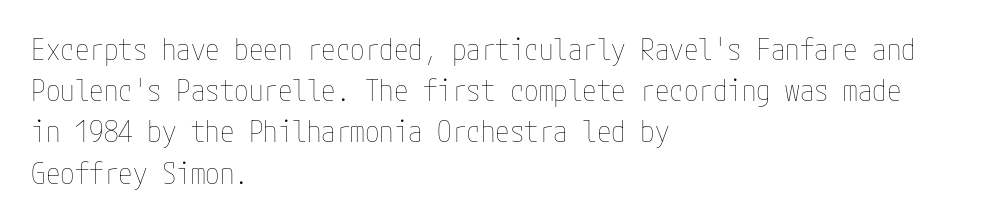
The image shows 29 px thin, condensed type, upright; set left-aligned, normal line spacing (1.42x), normal letter spacing, not underlined; low stroke contrast and a medium x-height.
